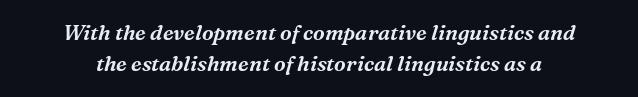
The image shows 21 px text type, italic (leaning right); set normal line spacing (1.5x), normal letter spacing, not underlined.
